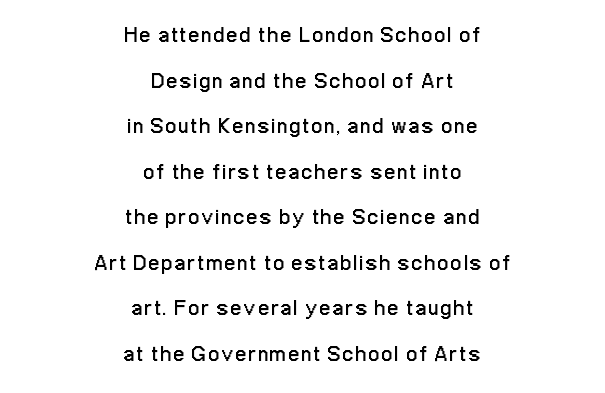
Q: Is the text bold? A: No.
Q: Is the text italic (slanted)? A: No, it is upright.
Q: Is the text underlined? A: No.
Q: How is the paragraph aligned? A: Centered.
Q: Is the spacing between lines tight, normal or loose? A: Loose.
